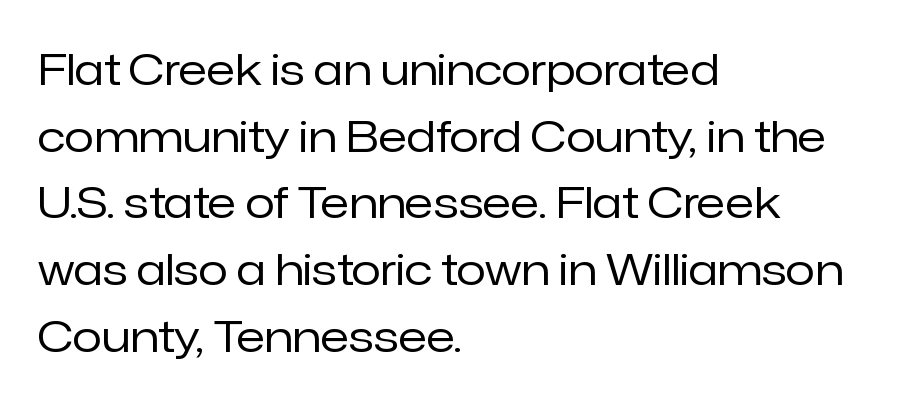
Nothing sits at the stroke ends, so this counts as sans-serif. The letters advance in unequal steps, a hallmark of proportional type. Here the glyphs are tracked normally, forming tight word shapes. The lettering stays uniformly vertical, giving the passage a roman look. The face looks like a standard text weight, possibly lighter. This rendering uses left alignment, leaving the right contour irregular.
